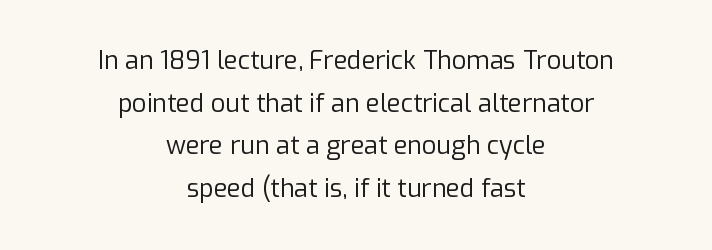
The image shows 25 px text type, upright; set centered, line spacing 1.71x, normal letter spacing, not underlined.
